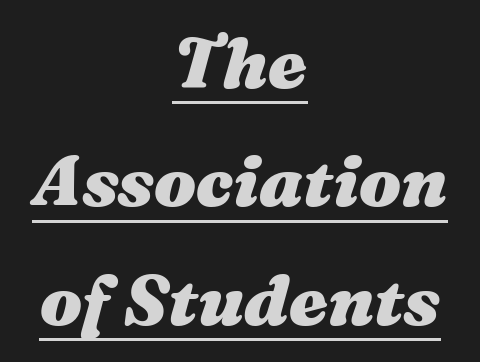
Pretty heavy lettering here — definitely bold. These lines are centered, leaving both edges ragged. Vertical spacing — default. This rendering features underlined lettering. Slanted lettering throughout. A typesetter would call this proportional, since set widths differ per character.
